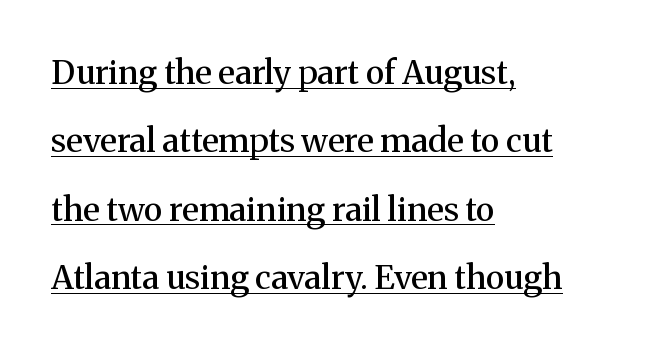
{"serif": "yes", "italic": "no", "bold": "semi", "weight": "semibold", "width": "normal", "stroke_contrast": "medium", "x_height": "medium", "monospaced": "no", "underline": "yes", "align": "left", "line_spacing": "loose", "line_spacing_ratio": 2.07, "letter_spacing": "normal", "letter_spacing_em": 0.0, "glyph_px": 33}
